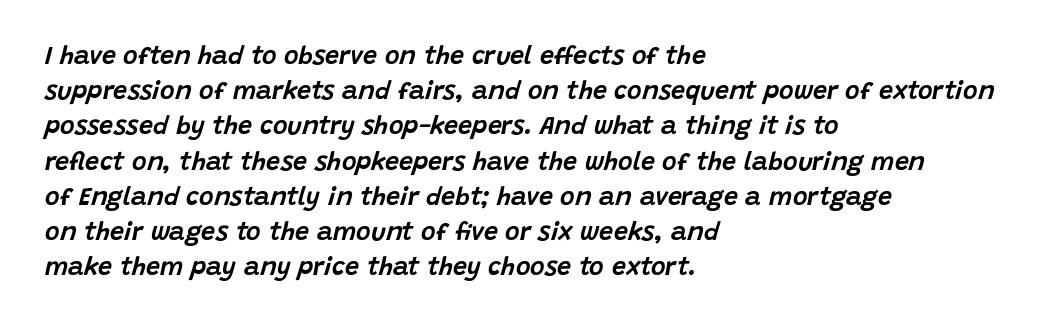
The image shows 25 px text type, italic (leaning right); set left-aligned, normal line spacing (1.41x), normal letter spacing, not underlined.
